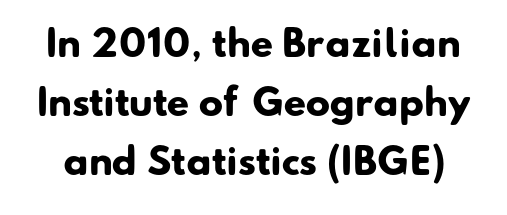
Font category for this specimen: sans-serif. Tracking value appears to be zero — textbook default spacing. The face used here is proportionally spaced, like ordinary book or web type. The glyphs have the mass of a bold cut. The line-height multiplier appears to be the usual default.
